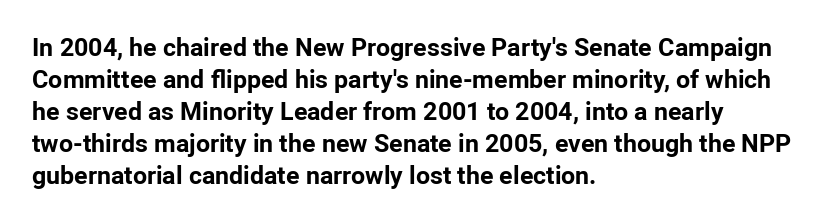
The typesetter chose a ragged-right arrangement here. The line texture is even and compact thanks to regular tracking. Summary of weight: heavy, a full bold. Vertically, the passage feels balanced, rows spaced as you'd expect. In terms of posture, this sample is upright.
